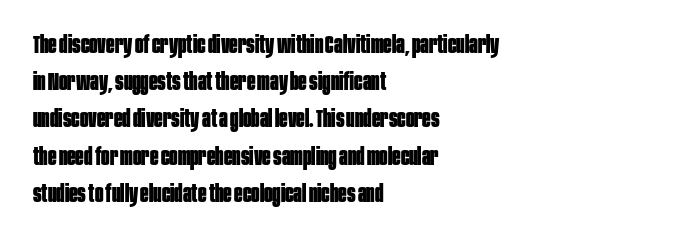
Q: Is the text bold? A: Yes.
Q: Is the text italic (slanted)? A: No, it is upright.
Q: Is the text underlined? A: No.
Q: How is the paragraph aligned? A: Left-aligned.
Q: Is the spacing between letters normal or unusually wide? A: Normal.
Q: Is the spacing between lines tight, normal or loose? A: Normal.
